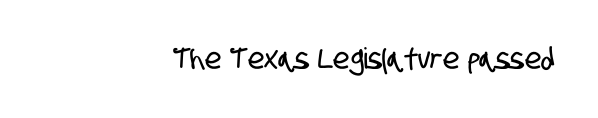
No feet cap the strokes, marking this as sans-serif type. Underline: absent. Each word holds together tightly as a unit, with standard inter-letter gaps. This sample has the flowing, uneven cadence of proportional lettering. Typeset ragged left — the right edge is the straight one.
